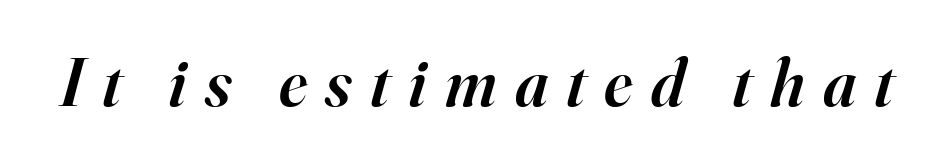
The image shows 68 px semibold serif type, italic (leaning right); set unusually wide letter spacing (+0.27 em), not underlined; high stroke contrast and a small x-height.
